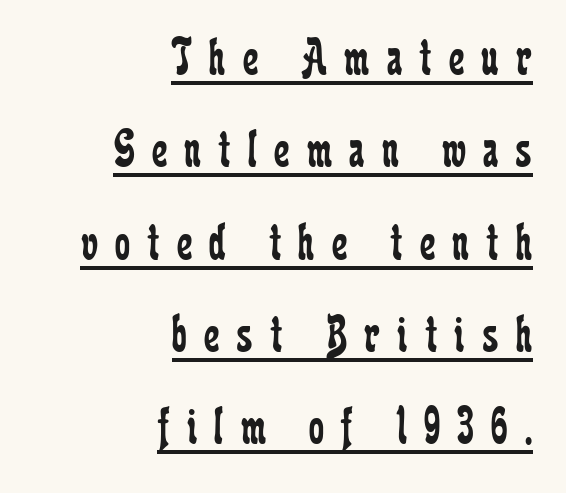
Q: Is the text bold? A: No.
Q: Is the text italic (slanted)? A: No, it is upright.
Q: Is the typeface a serif or a sans-serif typeface? A: Serif.
Q: Is the text underlined? A: Yes.
Q: How is the paragraph aligned? A: Right-aligned.
Q: Is the spacing between letters normal or unusually wide? A: Unusually wide.
Q: Width (condensed, normal, or wide)? A: Condensed.
Q: Stroke contrast? A: Low.
Q: x-height? A: Medium.
Q: Monospaced? A: No.
